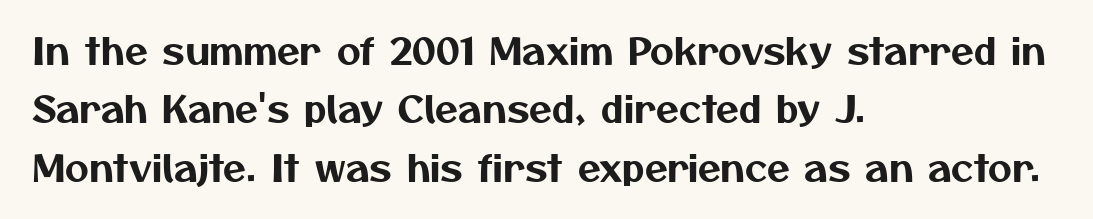
The image shows 37 px sans-serif type; set left-aligned, normal line spacing (1.58x), normal letter spacing, not underlined; medium stroke contrast and a medium x-height.
